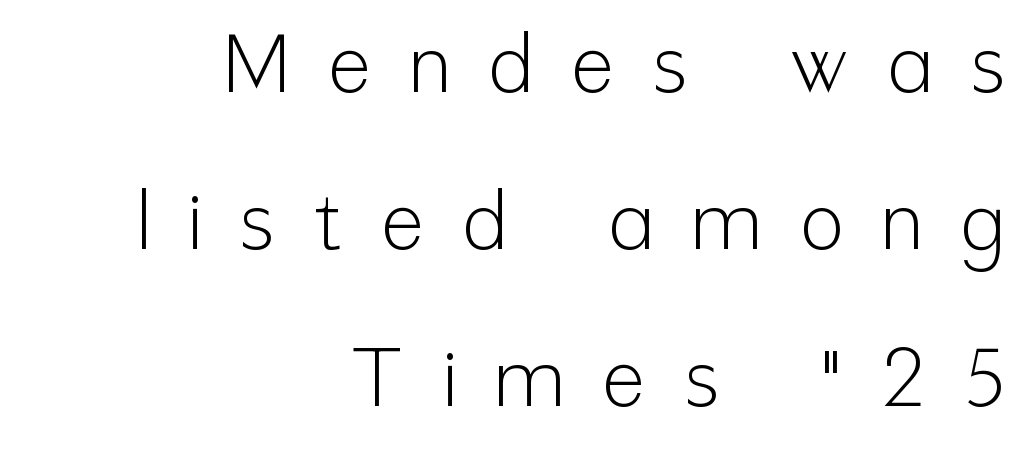
{"serif": "no", "italic": "no", "bold": "no", "weight": "light", "width": "condensed", "stroke_contrast": "low", "x_height": "medium", "monospaced": "no", "underline": "no", "align": "right", "line_spacing": "loose", "line_spacing_ratio": 1.96, "letter_spacing": "wide", "letter_spacing_em": 0.49, "glyph_px": 80}
